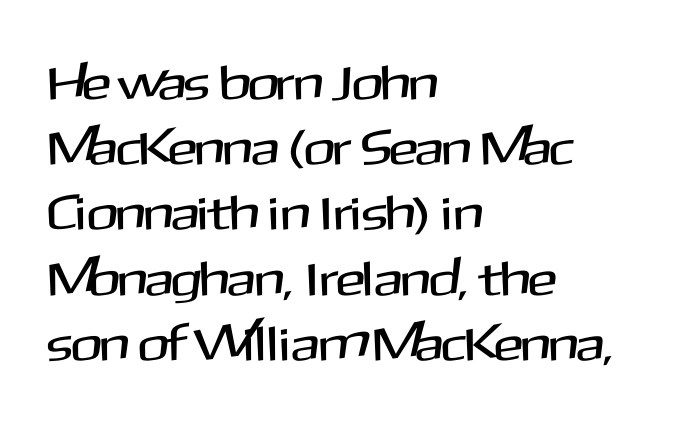
The image shows 49 px sans-serif type, upright; set left-aligned, normal line spacing (1.33x), normal letter spacing, not underlined; medium stroke contrast and a medium x-height.
